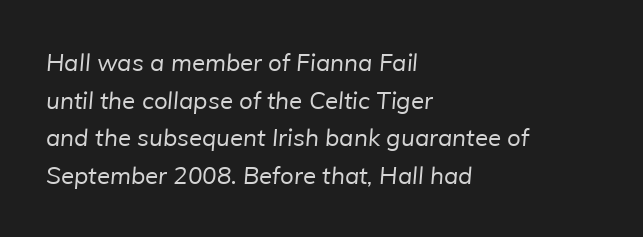
Q: Is the text bold? A: No.
Q: Is the text underlined? A: No.
Q: How is the paragraph aligned? A: Left-aligned.
Q: Is the spacing between letters normal or unusually wide? A: Normal.
Q: Is the spacing between lines tight, normal or loose? A: Normal.
